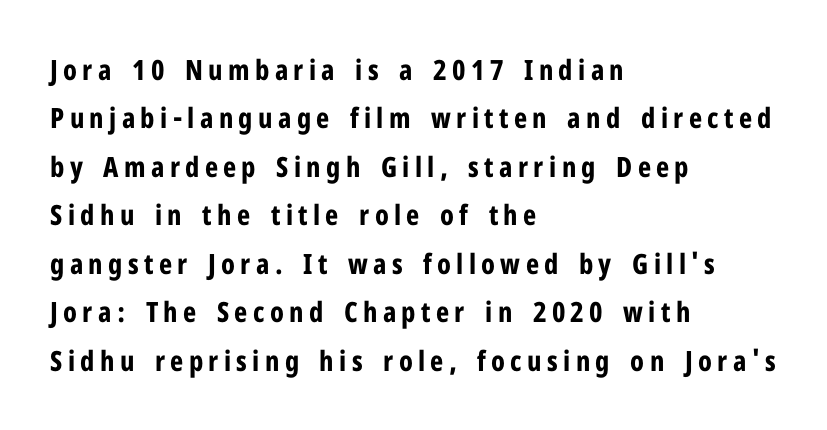
Q: Is the text bold? A: Yes.
Q: Is the text italic (slanted)? A: No, it is upright.
Q: Is the typeface a serif or a sans-serif typeface? A: Sans-serif.
Q: Is the text underlined? A: No.
Q: How is the paragraph aligned? A: Left-aligned.
Q: Width (condensed, normal, or wide)? A: Condensed.
Q: Stroke contrast? A: Low.
Q: x-height? A: Medium.
Q: Monospaced? A: No.
